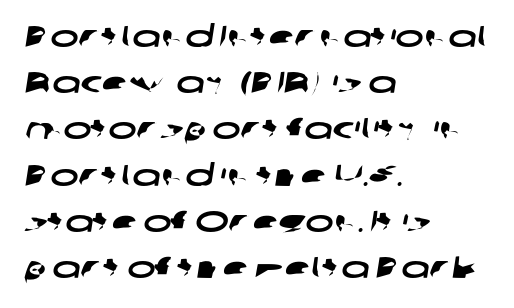
Interline gaps are of average width in this sample. This is sans-serif lettering, the kind often seen on screens and signage. Is the letter spacing exaggerated? No — it looks like the ordinary default. Varying glyph widths throughout — classic text-font behaviour.
